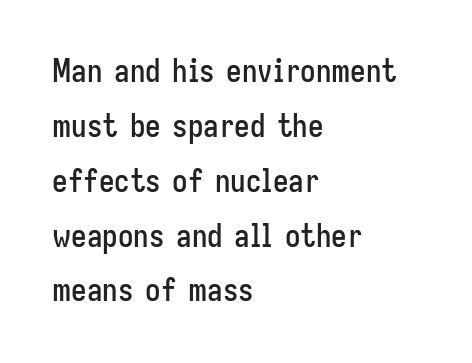
The image shows 31 px condensed sans-serif type, upright; set left-aligned, line spacing 1.77x, normal letter spacing, not underlined; low stroke contrast and a medium x-height.
